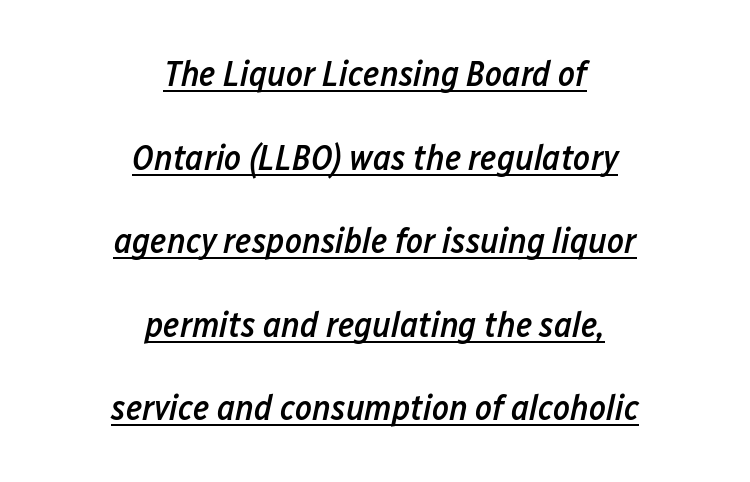
The string is rendered with underlining switched on. Is the type slanted? Yes — the strokes lean at a clear angle. Rows of type keep a wide berth in the vertical direction. Compared with a flush-left layout, this one balances lines on the center instead.
